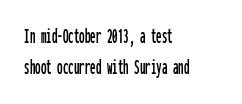
The image shows 22 px text type, upright; set left-aligned, normal line spacing (1.42x), normal letter spacing, not underlined.
